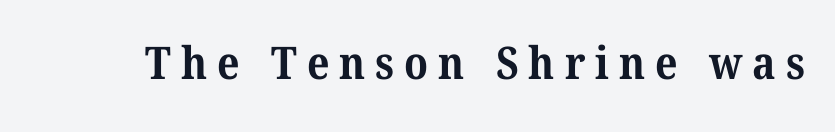
The rendering shows small feet on the letterforms — a serif design. Lines of text with bare space underneath. Each letter keeps its own natural width here, so spacing adapts to shape. Chunky letters — that's bold for sure. Letter spacing: wide.
